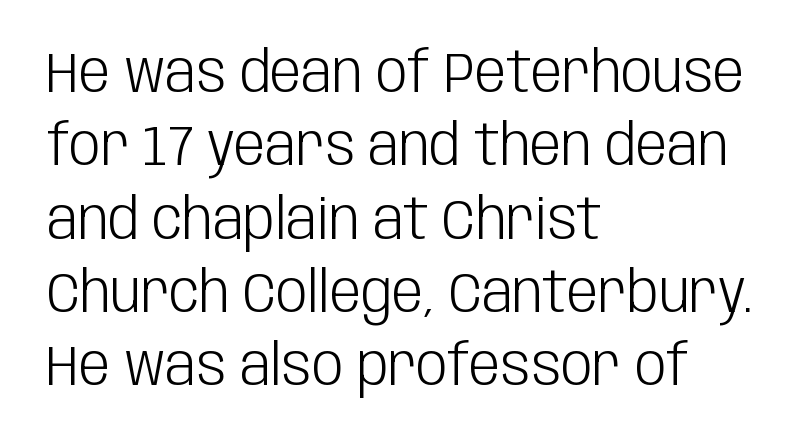
The image shows 56 px light, condensed sans-serif type, upright; set left-aligned, normal line spacing (1.31x), normal letter spacing, not underlined; low stroke contrast and a large x-height.
